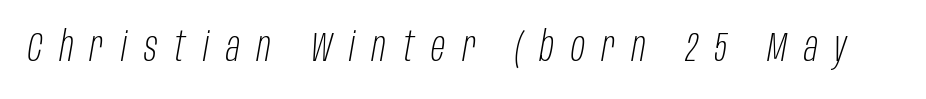
The image shows 41 px light, condensed type, italic (leaning right); set unusually wide letter spacing (+0.42 em), not underlined; low stroke contrast and a large x-height.
